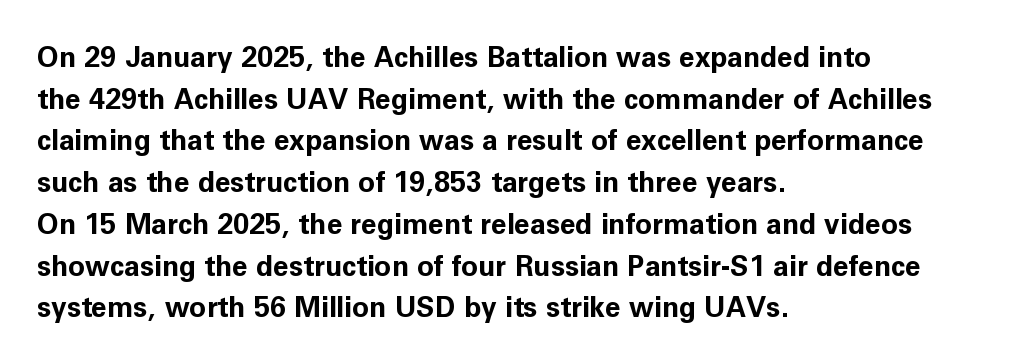
{"serif": "no", "italic": "no", "bold": "yes", "weight": "bold", "width": "normal", "stroke_contrast": "low", "x_height": "medium", "monospaced": "no", "underline": "no", "align": "left", "line_spacing": "normal", "line_spacing_ratio": 1.49, "letter_spacing": "normal", "letter_spacing_em": 0.0, "glyph_px": 28}
